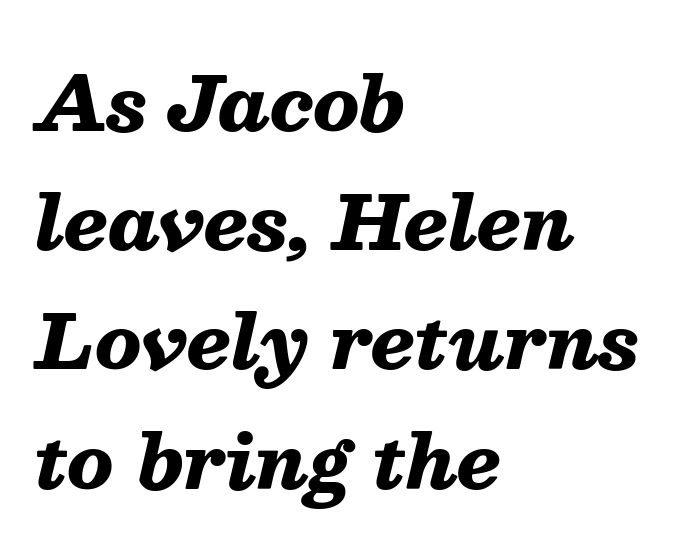
{"italic": "yes", "lean": "right", "slant_degrees": 13, "bold": "yes", "weight": "heavy", "width": "normal", "stroke_contrast": "medium", "x_height": "medium", "monospaced": "no", "underline": "no", "align": "left", "line_spacing": "normal", "line_spacing_ratio": 1.59, "letter_spacing": "normal", "letter_spacing_em": 0.0, "glyph_px": 75}
